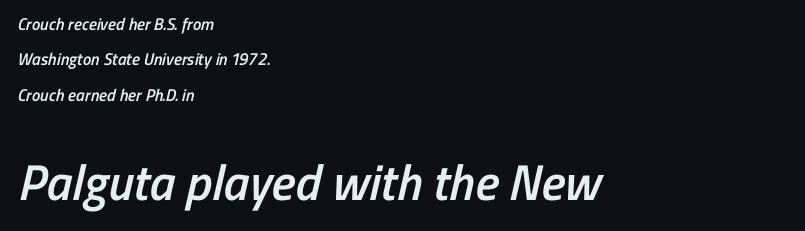
{"serif": "no", "bold": "semi", "weight": "semibold", "width": "condensed", "stroke_contrast": "low", "x_height": "medium", "monospaced": "no", "underline": "no", "align": "left", "line_spacing": "loose", "line_spacing_ratio": 2.08, "letter_spacing": "normal", "letter_spacing_em": 0.0, "larger_block": "second", "size_ratio": 2.94, "glyph_px": 50}
